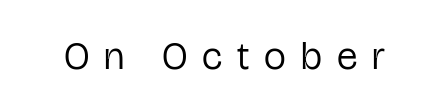
{"serif": "no", "italic": "no", "bold": "no", "weight": "regular", "width": "condensed", "stroke_contrast": "low", "x_height": "medium", "monospaced": "no", "underline": "no", "letter_spacing": "wide", "letter_spacing_em": 0.38, "glyph_px": 39}
